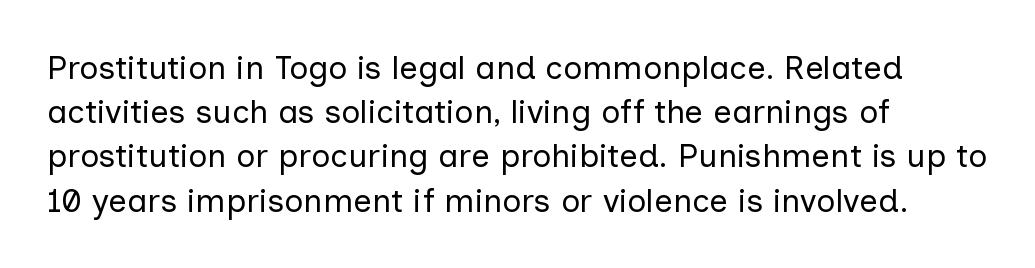
{"serif": "no", "italic": "no", "bold": "no", "weight": "regular", "width": "normal", "stroke_contrast": "low", "x_height": "medium", "monospaced": "no", "underline": "no", "align": "left", "line_spacing": "normal", "line_spacing_ratio": 1.34, "letter_spacing": "normal", "letter_spacing_em": 0.0, "glyph_px": 33}
